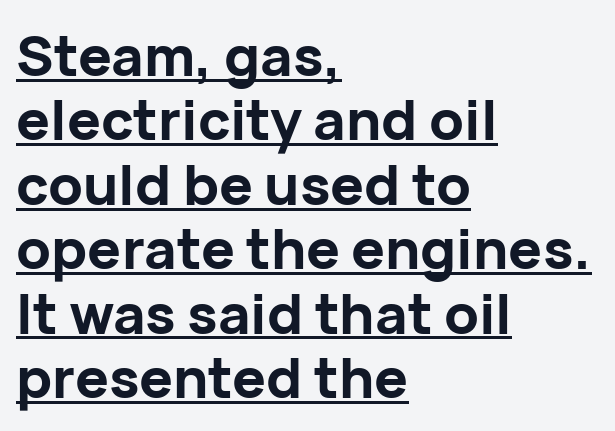
{"serif": "no", "italic": "no", "bold": "yes", "weight": "bold", "width": "normal", "stroke_contrast": "low", "x_height": "medium", "monospaced": "no", "underline": "yes", "align": "left", "line_spacing": "tight", "line_spacing_ratio": 1.15, "letter_spacing": "normal", "letter_spacing_em": 0.0, "glyph_px": 56}
